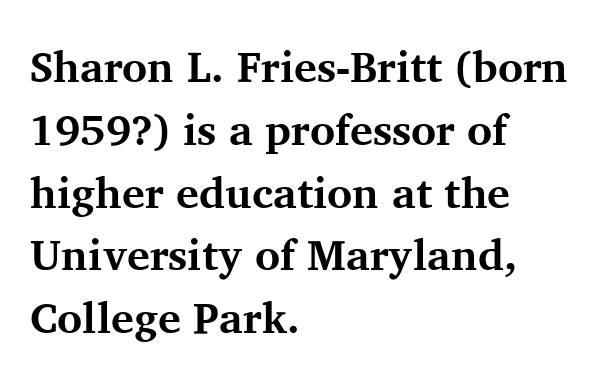
Plain, unruled lines of type. You could not count columns in this text — the font is proportionally spaced. These lines sit exactly where default settings would place them. Summary of weight: heavy, a full bold.
